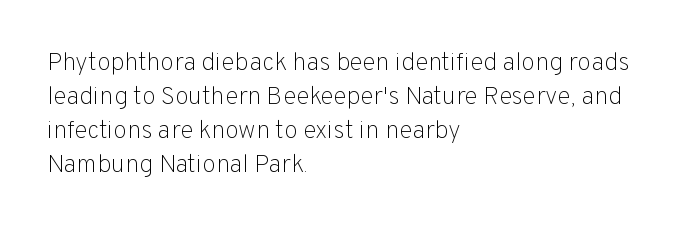
{"italic": "no", "bold": "no", "underline": "no", "align": "left", "line_spacing": "normal", "line_spacing_ratio": 1.36, "letter_spacing": "normal", "letter_spacing_em": 0.0, "glyph_px": 25}
